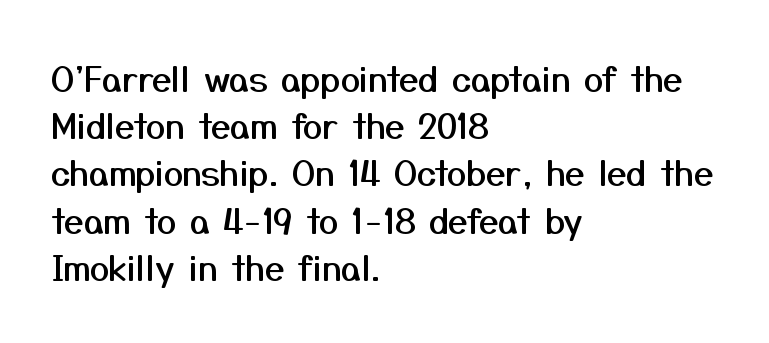
A sans-serif font was chosen for this passage. A roman cut, with each character standing at attention. The passage is arranged the way most books set body copy — flush left. The gap between lines stays unmarked. Quick note: interline space is typical.
